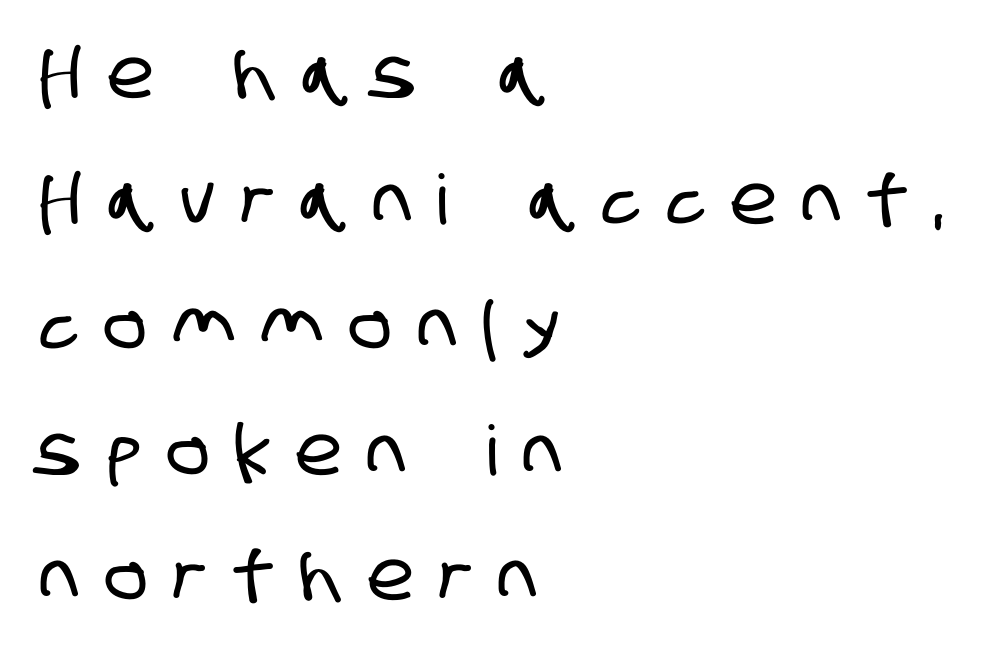
The image shows 69 px condensed sans-serif type; set left-aligned, line spacing 1.82x, unusually wide letter spacing (+0.39 em), not underlined; low stroke contrast and a large x-height.
